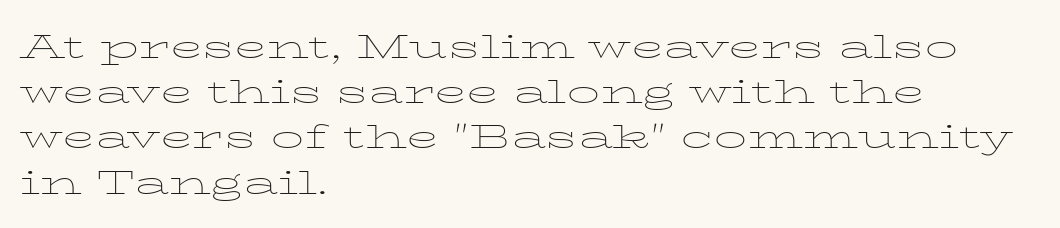
The image shows 33 px thin, wide serif type, upright; set left-aligned, normal line spacing (1.37x), normal letter spacing, not underlined; low stroke contrast and a medium x-height.
